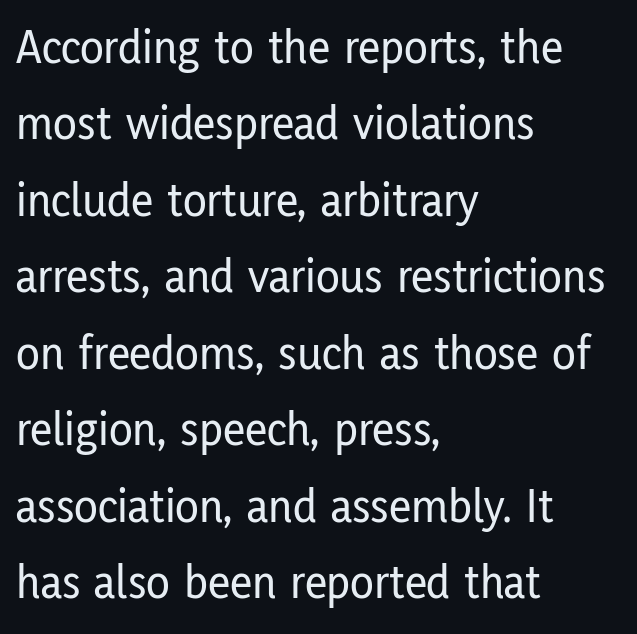
The image shows 49 px condensed sans-serif type, upright; set left-aligned, normal line spacing (1.56x), normal letter spacing, not underlined; low stroke contrast and a medium x-height.
